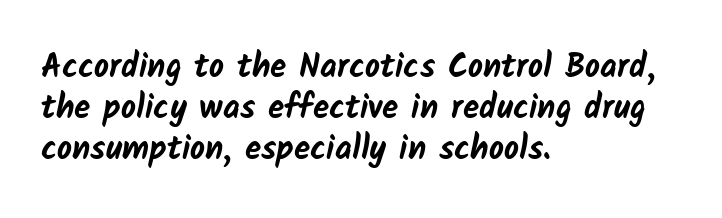
The image shows 33 px bold sans-serif type; set left-aligned, line spacing 1.24x, normal letter spacing, not underlined; low stroke contrast and a medium x-height.
